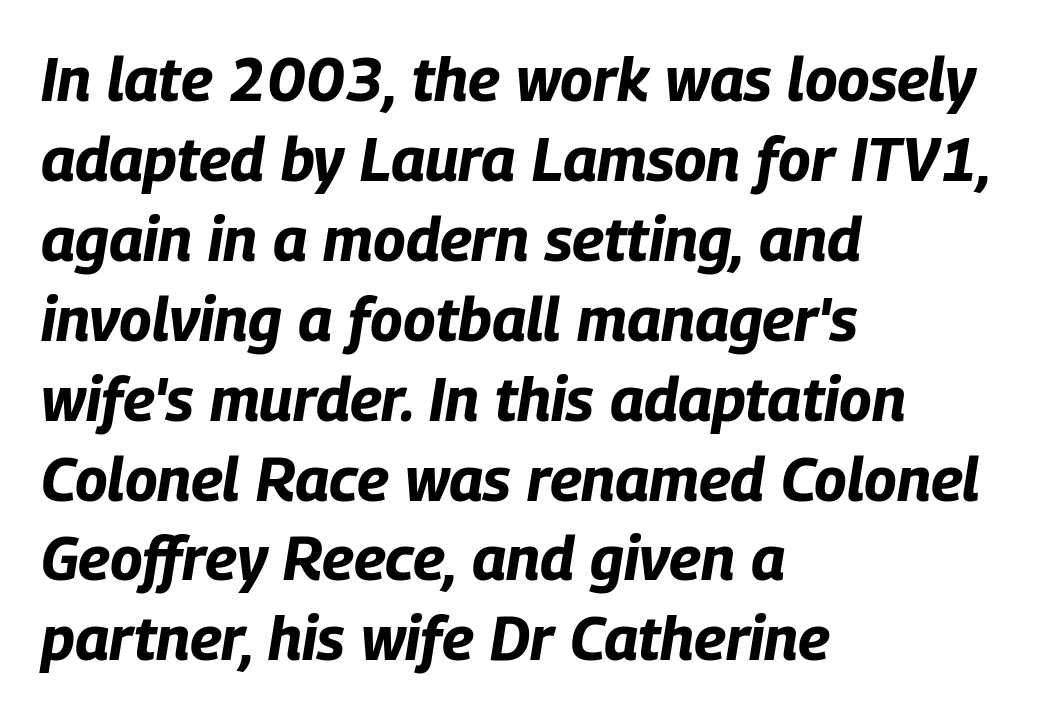
The image shows 61 px bold, condensed type, italic (leaning right); set left-aligned, normal line spacing (1.31x), normal letter spacing, not underlined; low stroke contrast and a large x-height.
